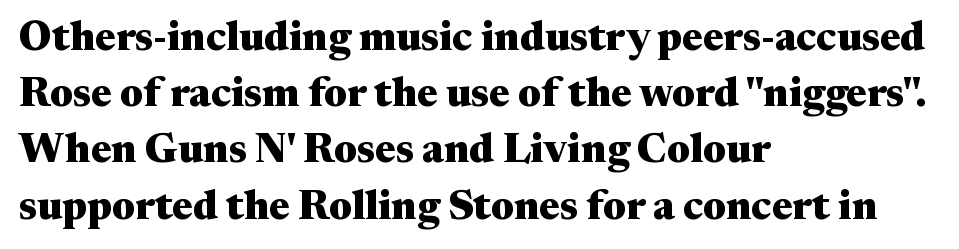
Q: Is the text bold? A: Yes.
Q: Is the text italic (slanted)? A: No, it is upright.
Q: Is the typeface a serif or a sans-serif typeface? A: Serif.
Q: Is the text underlined? A: No.
Q: How is the paragraph aligned? A: Left-aligned.
Q: Is the spacing between letters normal or unusually wide? A: Normal.
Q: Is the spacing between lines tight, normal or loose? A: Normal.
Q: Width (condensed, normal, or wide)? A: Wide.
Q: Stroke contrast? A: Medium.
Q: x-height? A: Medium.
Q: Monospaced? A: No.
